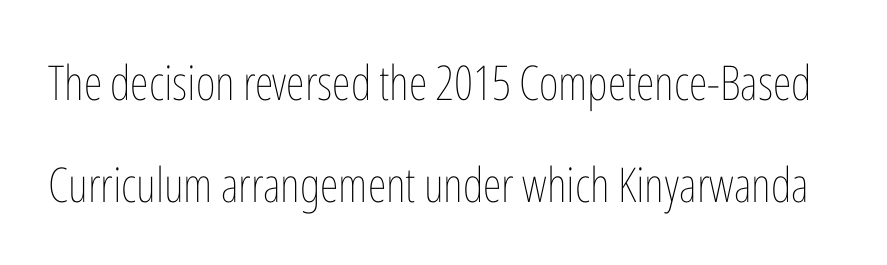
Q: Is the text bold? A: No.
Q: Is the text italic (slanted)? A: No, it is upright.
Q: Is the text underlined? A: No.
Q: Is the spacing between letters normal or unusually wide? A: Normal.
Q: Is the spacing between lines tight, normal or loose? A: Loose.
Q: Width (condensed, normal, or wide)? A: Condensed.
Q: Stroke contrast? A: Low.
Q: x-height? A: Medium.
Q: Monospaced? A: No.
